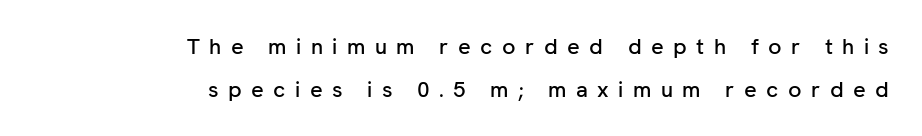
The image shows 22 px text type, upright; set right-aligned, loose line spacing (1.94x), unusually wide letter spacing (+0.43 em), not underlined.
